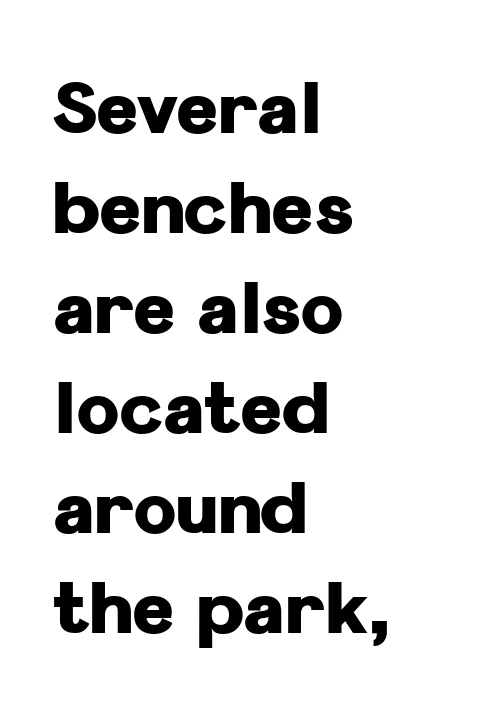
{"serif": "no", "italic": "no", "bold": "yes", "weight": "heavy", "width": "normal", "stroke_contrast": "low", "x_height": "medium", "monospaced": "no", "underline": "no", "align": "left", "line_spacing": "normal", "line_spacing_ratio": 1.39, "letter_spacing": "normal", "letter_spacing_em": 0.0, "glyph_px": 72}
